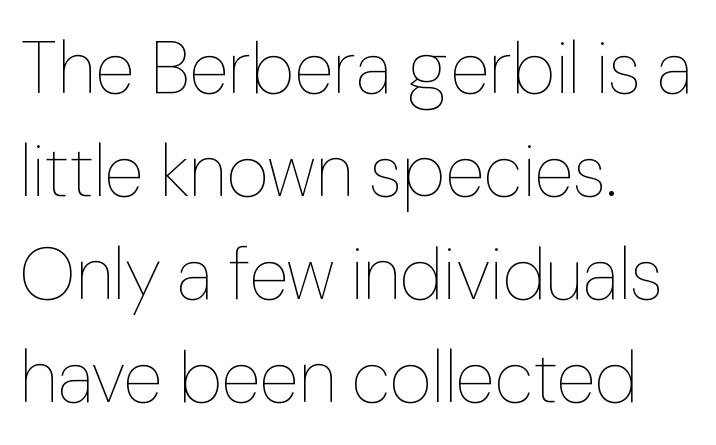
Q: Is the text bold? A: No.
Q: Is the text italic (slanted)? A: No, it is upright.
Q: Is the text underlined? A: No.
Q: How is the paragraph aligned? A: Left-aligned.
Q: Is the spacing between letters normal or unusually wide? A: Normal.
Q: Is the spacing between lines tight, normal or loose? A: Normal.
Q: Width (condensed, normal, or wide)? A: Normal.
Q: Stroke contrast? A: Low.
Q: x-height? A: Medium.
Q: Monospaced? A: No.
